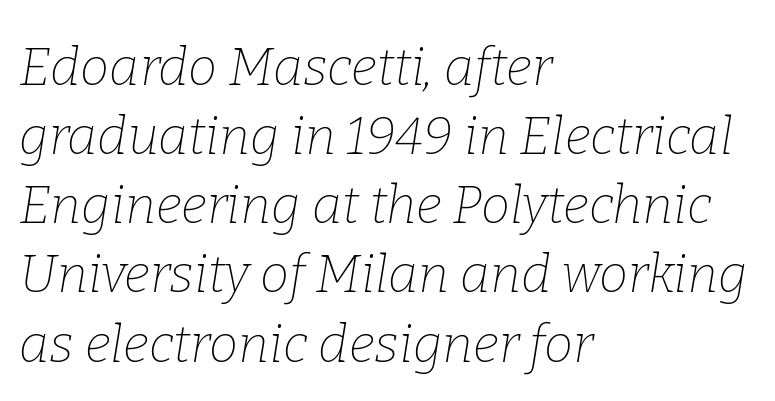
The image shows 52 px thin serif type, italic (leaning right); set left-aligned, normal line spacing (1.33x), normal letter spacing, not underlined; low stroke contrast and a medium x-height.
